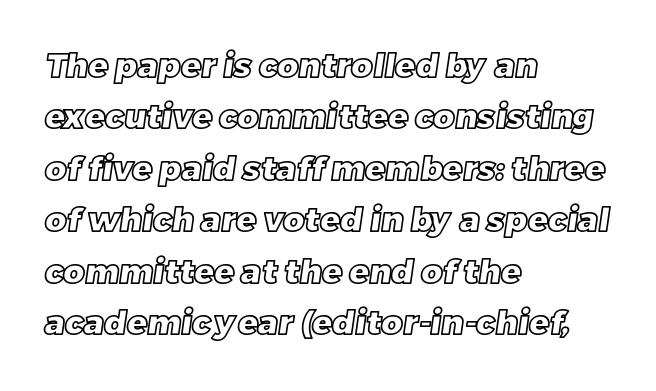
{"width": "normal", "x_height": "large", "monospaced": "no", "underline": "no", "align": "left", "line_spacing": "normal", "line_spacing_ratio": 1.56, "letter_spacing": "normal", "letter_spacing_em": 0.0, "glyph_px": 33}
